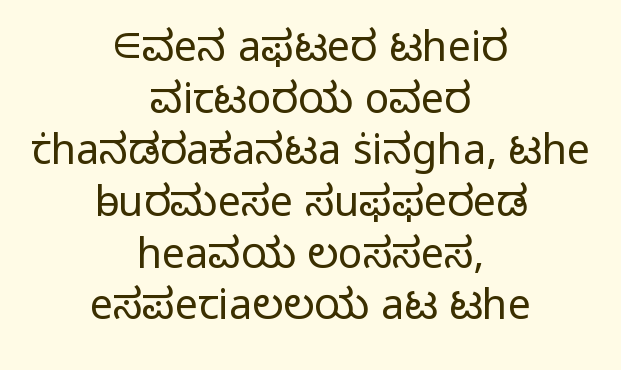
Q: Is the text bold? A: No.
Q: Is the text italic (slanted)? A: No, it is upright.
Q: Is the typeface a serif or a sans-serif typeface? A: Sans-serif.
Q: Is the text underlined? A: No.
Q: How is the paragraph aligned? A: Centered.
Q: Is the spacing between letters normal or unusually wide? A: Normal.
Q: Is the spacing between lines tight, normal or loose? A: Normal.
Q: Width (condensed, normal, or wide)? A: Normal.
Q: Stroke contrast? A: Low.
Q: x-height? A: Medium.
Q: Monospaced? A: No.
